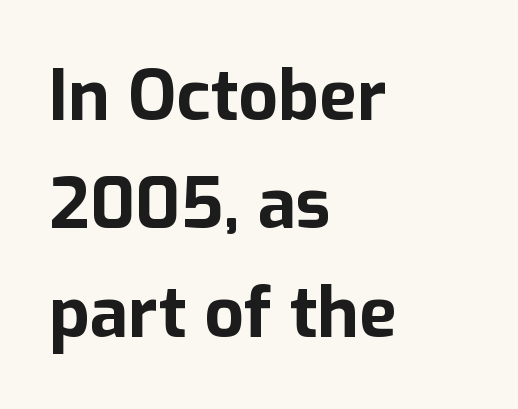
Regarding serifs, this sample does without them. Emphasis by weight is at full strength: bold. Rule under the text: the space is simply empty. Do the characters align in a grid? No, the font is proportional. The rendering uses a moderate line-height, typical for paragraphs. Every stem runs plumb, perpendicular to the baseline.
